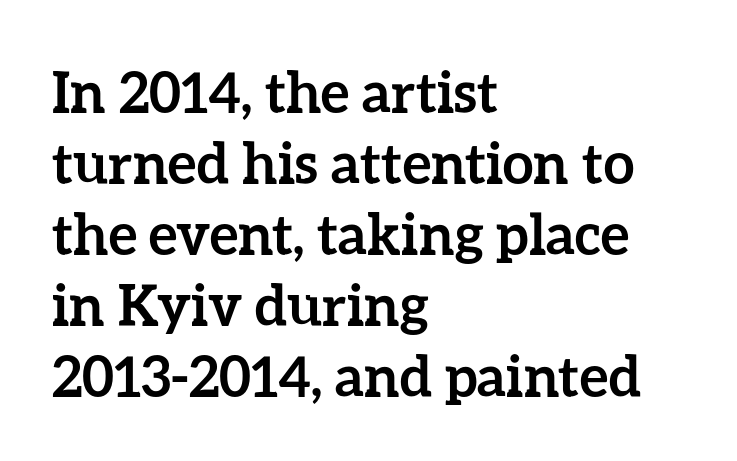
{"italic": "no", "bold": "yes", "weight": "semibold", "width": "normal", "stroke_contrast": "low", "x_height": "medium", "monospaced": "no", "underline": "no", "align": "left", "line_spacing": "normal", "line_spacing_ratio": 1.27, "letter_spacing": "normal", "letter_spacing_em": 0.0, "glyph_px": 56}
